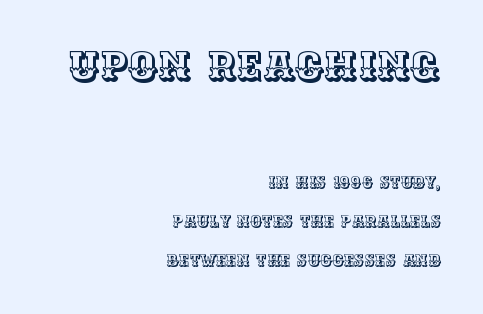
{"italic": "no", "width": "normal", "x_height": "large", "monospaced": "no", "underline": "no", "align": "right", "line_spacing": "loose", "line_spacing_ratio": 2.45, "letter_spacing": "normal", "letter_spacing_em": 0.0, "larger_block": "first", "size_ratio": 2.5, "glyph_px": 40}
